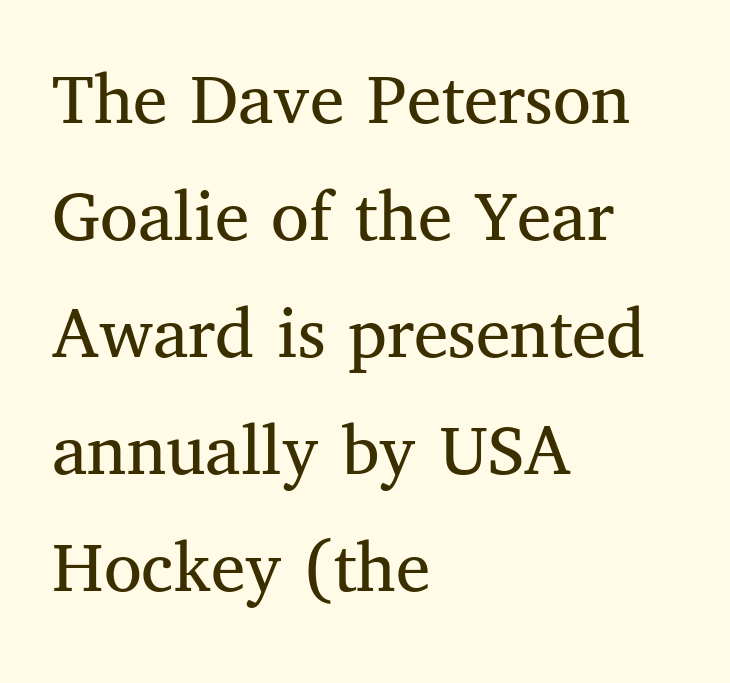
The image shows 77 px regular-weight serif type, upright; set left-aligned, normal line spacing (1.52x), normal letter spacing, not underlined; medium stroke contrast and a medium x-height.
